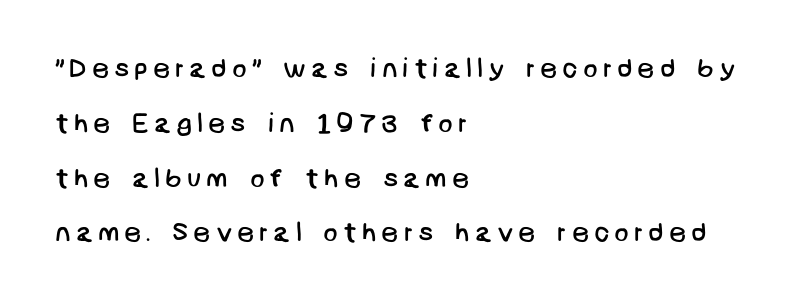
Q: Is the text bold? A: No.
Q: Is the text underlined? A: No.
Q: How is the paragraph aligned? A: Left-aligned.
Q: Is the spacing between lines tight, normal or loose? A: Loose.
